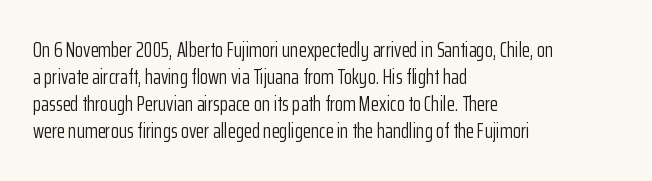
{"italic": "no", "bold": "no", "underline": "no", "align": "left", "line_spacing": "normal", "line_spacing_ratio": 1.28, "letter_spacing": "normal", "letter_spacing_em": 0.0, "glyph_px": 21}
